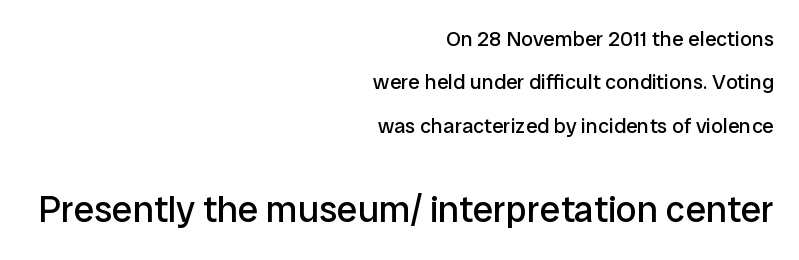
{"serif": "no", "italic": "no", "bold": "no", "weight": "regular", "width": "normal", "stroke_contrast": "low", "x_height": "medium", "monospaced": "no", "underline": "no", "align": "right", "line_spacing": "loose", "line_spacing_ratio": 2.07, "letter_spacing": "normal", "letter_spacing_em": 0.0, "larger_block": "second", "size_ratio": 1.76, "glyph_px": 37}
